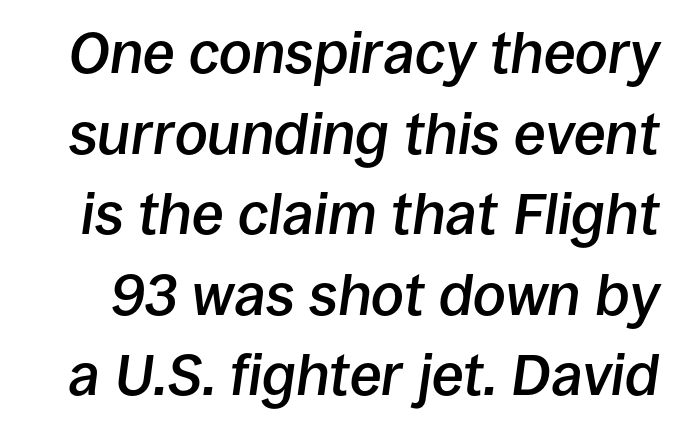
The text carries the slant typical of an italic or oblique font. Reading down the column, the eye jumps a familiar distance to each next line. I'd describe the lettering as semibold — firm but not a full bold. Rule under the text: the space is simply empty.
